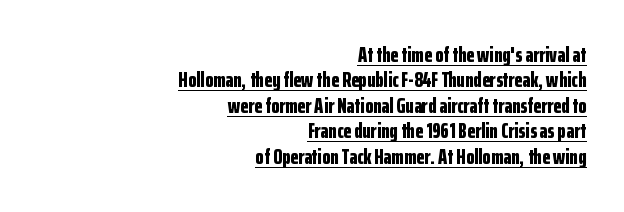
Compared with an ordinary text face, these strokes are far heavier — a full bold. Reading down the block, your eye finds every line finishing at a fixed right position. Honestly, the letter spacing is just normal — you wouldn't notice it. Caption: lettering with a line underneath.
